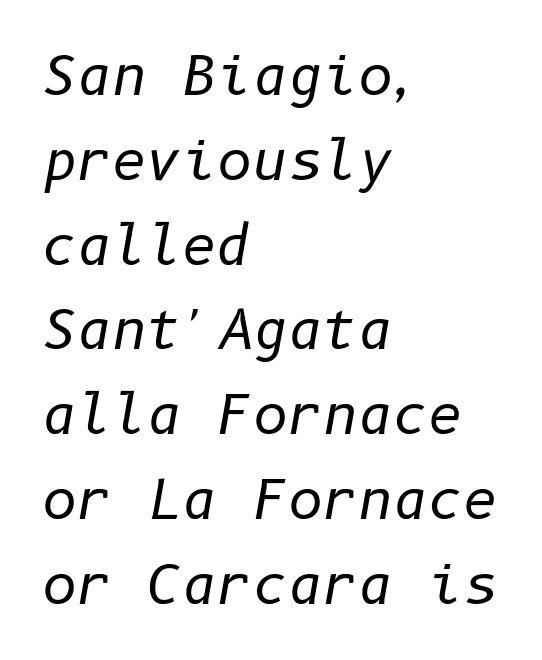
Each line starts at the same left margin while the right side varies. Glyph-to-glyph distance matches everyday printed text. The rows are spaced the way most documents space them. Tall strokes in this sample are angled rather than plumb. The characters are drawn with everyday or finer stroke widths. Words float on clear page, feet unadorned.
